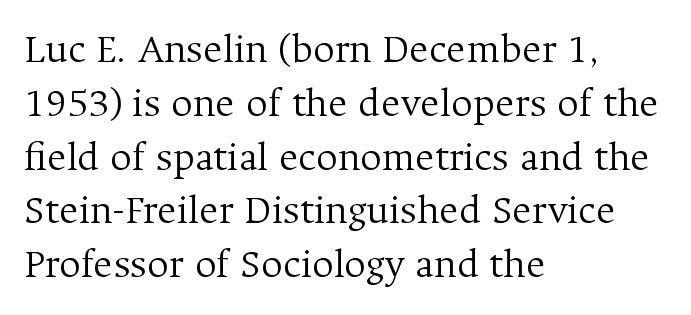
The passage shown has conventional tracking throughout. The letters stand straight up with perfectly vertical stems. The space beneath each line is pristine and unruled. Old-style or modern, the face here clearly has serifs. Does the copy run flush right? No — it runs flush left. Whoever set this chose a conventional vertical rhythm.
